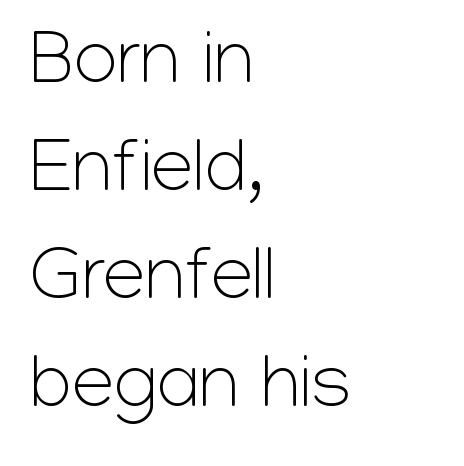
{"serif": "no", "italic": "no", "bold": "no", "weight": "light", "width": "normal", "stroke_contrast": "low", "x_height": "medium", "monospaced": "no", "underline": "no", "align": "left", "line_spacing": "normal", "line_spacing_ratio": 1.42, "letter_spacing": "normal", "letter_spacing_em": 0.0, "glyph_px": 76}
